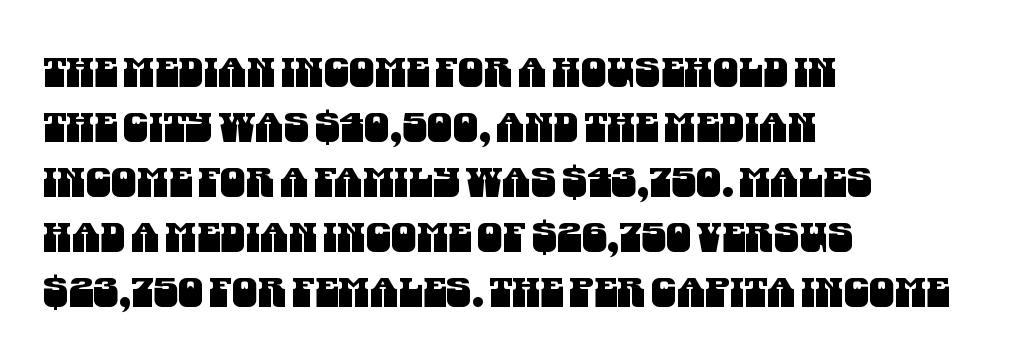
Q: Is the typeface a serif or a sans-serif typeface? A: Sans-serif.
Q: Is the text underlined? A: No.
Q: How is the paragraph aligned? A: Left-aligned.
Q: Is the spacing between letters normal or unusually wide? A: Normal.
Q: Is the spacing between lines tight, normal or loose? A: Normal.
Q: Width (condensed, normal, or wide)? A: Condensed.
Q: Stroke contrast? A: Medium.
Q: x-height? A: Large.
Q: Monospaced? A: No.
